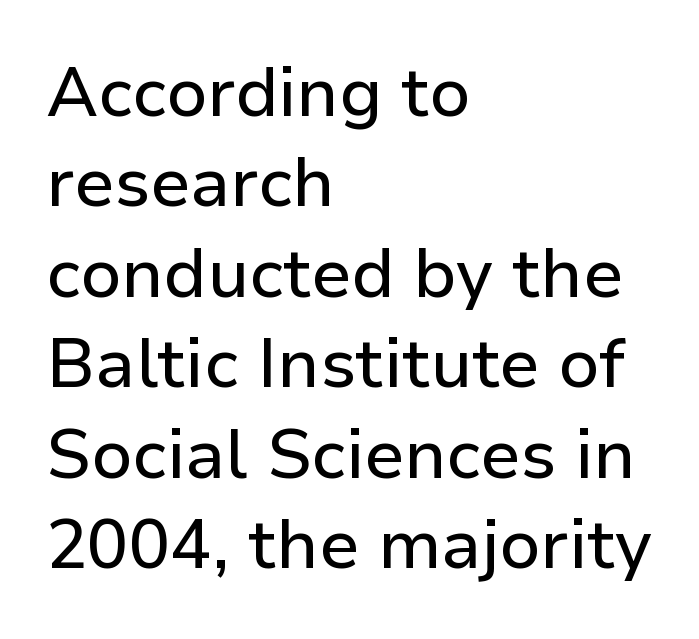
Q: Is the text italic (slanted)? A: No, it is upright.
Q: Is the typeface a serif or a sans-serif typeface? A: Sans-serif.
Q: Is the text underlined? A: No.
Q: How is the paragraph aligned? A: Left-aligned.
Q: Is the spacing between letters normal or unusually wide? A: Normal.
Q: Is the spacing between lines tight, normal or loose? A: Normal.
Q: Width (condensed, normal, or wide)? A: Normal.
Q: Stroke contrast? A: Low.
Q: x-height? A: Medium.
Q: Monospaced? A: No.
